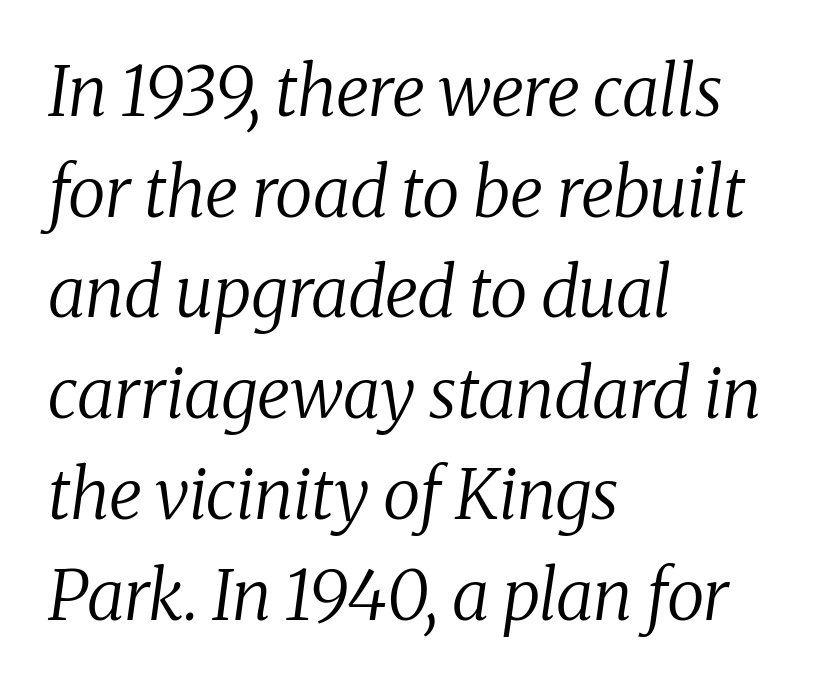
The image shows 69 px regular-weight serif type, italic (leaning right); set left-aligned, normal line spacing (1.46x), normal letter spacing, not underlined; medium stroke contrast and a medium x-height.
